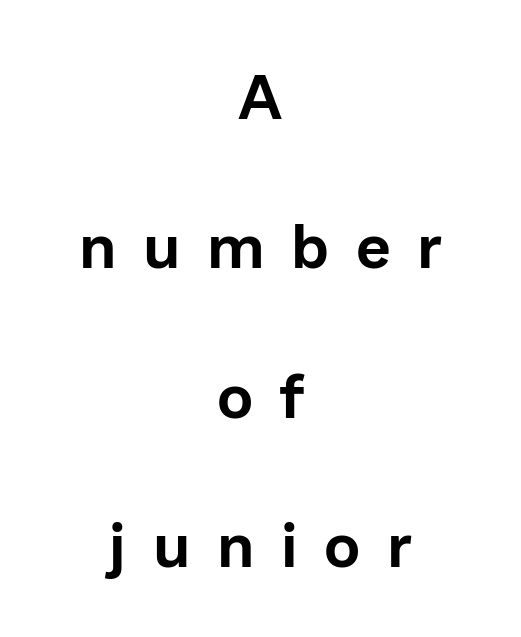
The image shows 62 px sans-serif type, upright; set centered, loose line spacing (2.41x), unusually wide letter spacing (+0.43 em), not underlined; low stroke contrast and a medium x-height.
